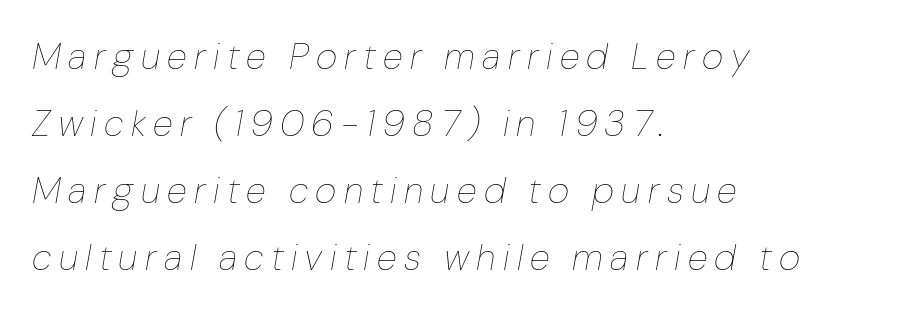
{"italic": "yes", "lean": "right", "slant_degrees": 10, "bold": "no", "weight": "thin", "width": "normal", "stroke_contrast": "low", "x_height": "medium", "monospaced": "no", "underline": "no", "align": "left", "line_spacing_ratio": 1.81, "letter_spacing": "wide", "letter_spacing_em": 0.2, "glyph_px": 37}
